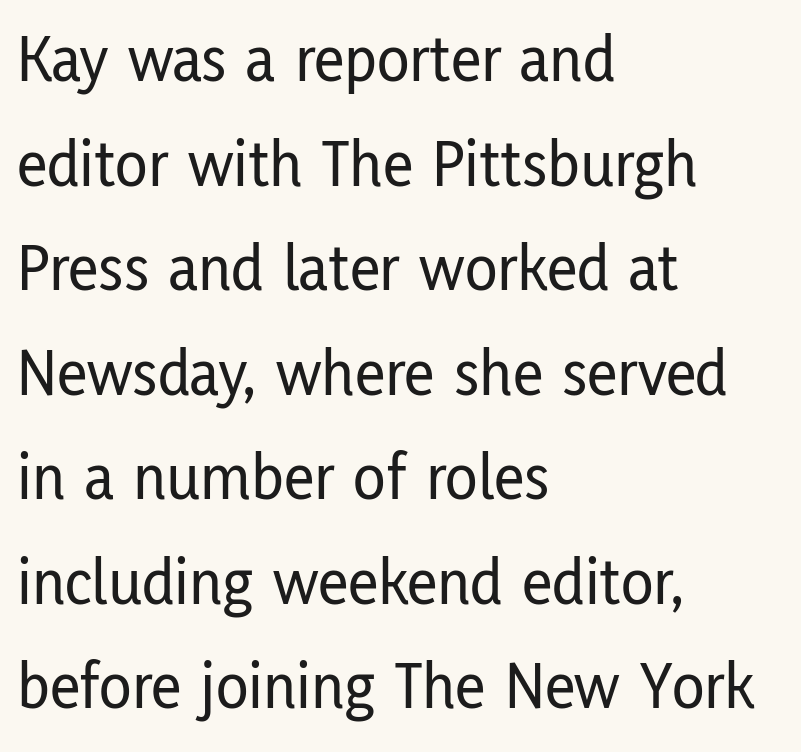
Look at the tracking — it's just the regular setting, nothing added. I'd call this a sans setting — the letters go barefoot. The space beneath each line is pristine and unruled. This sample has the flowing, uneven cadence of proportional lettering.
